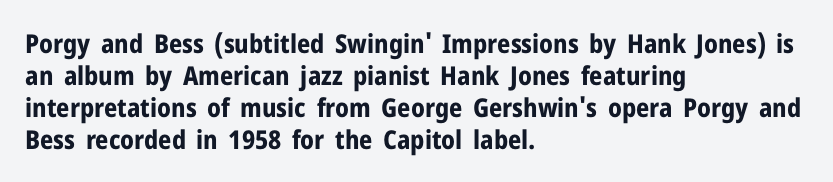
Alignment: flush left. A clean baseline with only descenders dipping below it. Vertical strokes here are truly vertical. Every letter is thick-stroked: bold, no question. A typesetter would call this zero additional tracking.
